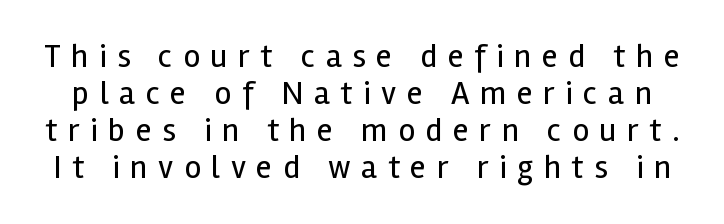
The image shows 33 px regular-weight sans-serif type, upright; set tight line spacing (1.12x), unusually wide letter spacing (+0.32 em), not underlined; a medium x-height.
